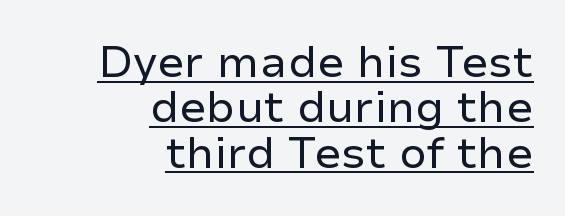
Ordinary non-slanted type is in use. The glyphs in this specimen are sans serif. You can see a thin bar hugging the bottom of the glyphs. Nobody touched the tracking dial on this one. Stroke mass is kept to a normal reading level or below. Teacher's note: observe the even right margin — that is flush-right alignment.
